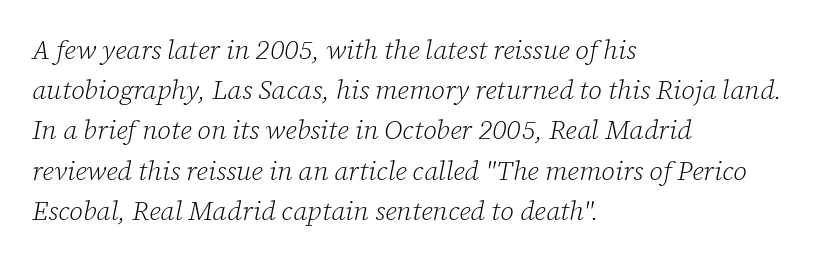
Beneath every word, the page is bare. Each line starts at the same left margin while the right side varies. Think standard paragraph weight, or any step lighter than that. The line-height multiplier appears to be the usual default. Nobody touched the tracking dial on this one.
